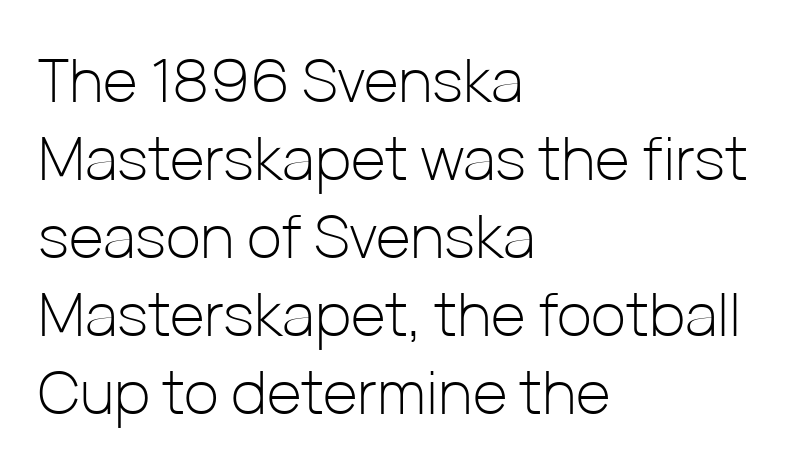
Words appear dense and cohesive because spacing is normal. Weight class: somewhere from thin through regular. Note the varied advance widths — an 'i' is clearly narrower than an 'm'. This is sans-serif lettering, the kind often seen on screens and signage. Leading matches the norm, producing a regular column.
